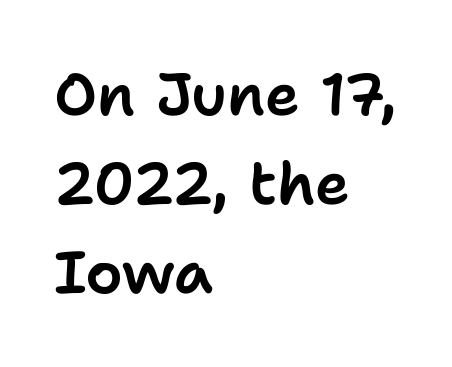
The image shows 59 px sans-serif type, upright; set left-aligned, normal line spacing (1.51x), normal letter spacing, not underlined; low stroke contrast and a medium x-height.
